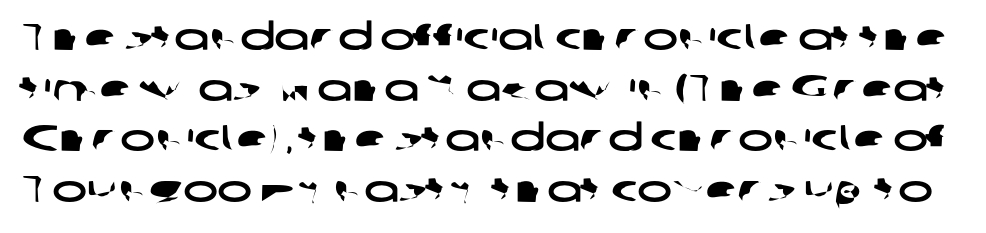
{"serif": "no", "width": "wide", "stroke_contrast": "low", "x_height": "medium", "monospaced": "no", "underline": "no", "line_spacing": "normal", "line_spacing_ratio": 1.37, "letter_spacing": "normal", "letter_spacing_em": 0.0, "glyph_px": 37}
